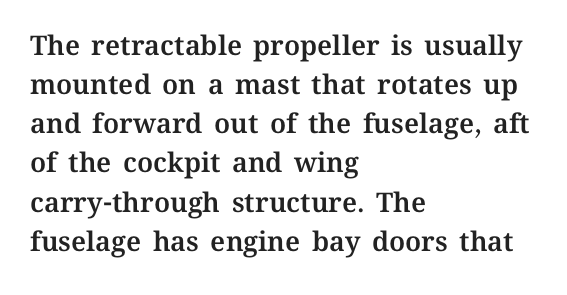
Q: Is the text italic (slanted)? A: No, it is upright.
Q: Is the text underlined? A: No.
Q: How is the paragraph aligned? A: Left-aligned.
Q: Is the spacing between letters normal or unusually wide? A: Normal.
Q: Is the spacing between lines tight, normal or loose? A: Normal.
